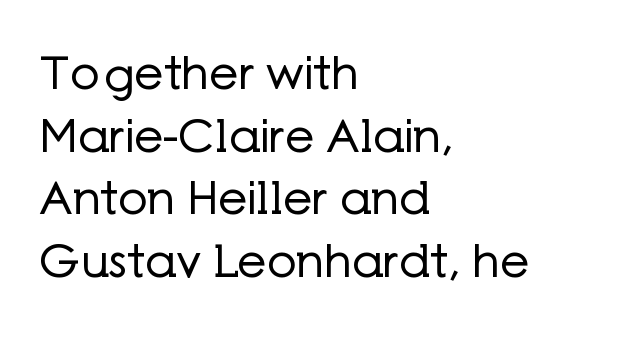
Q: Is the text bold? A: No.
Q: Is the text italic (slanted)? A: No, it is upright.
Q: Is the typeface a serif or a sans-serif typeface? A: Sans-serif.
Q: Is the text underlined? A: No.
Q: How is the paragraph aligned? A: Left-aligned.
Q: Is the spacing between letters normal or unusually wide? A: Normal.
Q: Is the spacing between lines tight, normal or loose? A: Normal.
Q: Width (condensed, normal, or wide)? A: Normal.
Q: Stroke contrast? A: Low.
Q: x-height? A: Medium.
Q: Monospaced? A: No.
